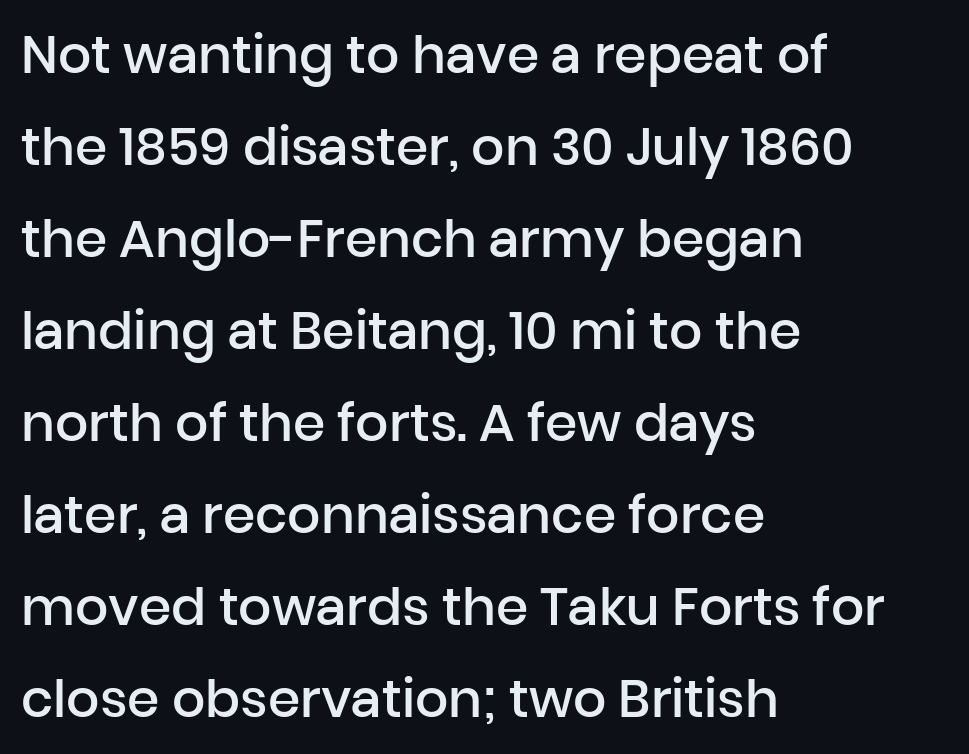
The image shows 52 px semibold sans-serif type, upright; set left-aligned, line spacing 1.77x, normal letter spacing, not underlined; low stroke contrast and a medium x-height.
